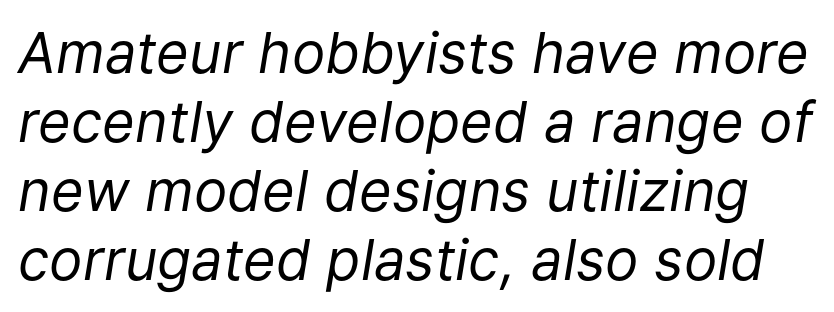
Yep, that's italic — everything's leaning. The horizontal fit of the characters is conventional and even. The words here are not underlined. A typesetter would call this proportional, since set widths differ per character. A quiet, ordinary-to-light weight characterises the typeface.
